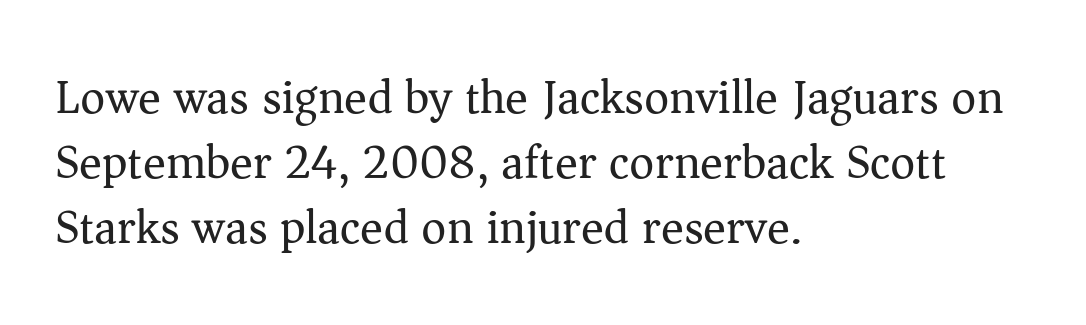
{"serif": "yes", "italic": "no", "bold": "no", "weight": "regular", "width": "normal", "stroke_contrast": "medium", "x_height": "medium", "monospaced": "no", "underline": "no", "align": "left", "line_spacing": "normal", "line_spacing_ratio": 1.35, "letter_spacing": "normal", "letter_spacing_em": 0.0, "glyph_px": 48}
